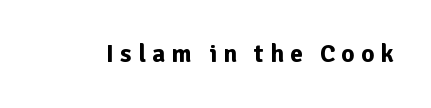
Q: Is the text bold? A: Yes.
Q: Is the text italic (slanted)? A: No, it is upright.
Q: Is the text underlined? A: No.
Q: Is the spacing between letters normal or unusually wide? A: Unusually wide.
